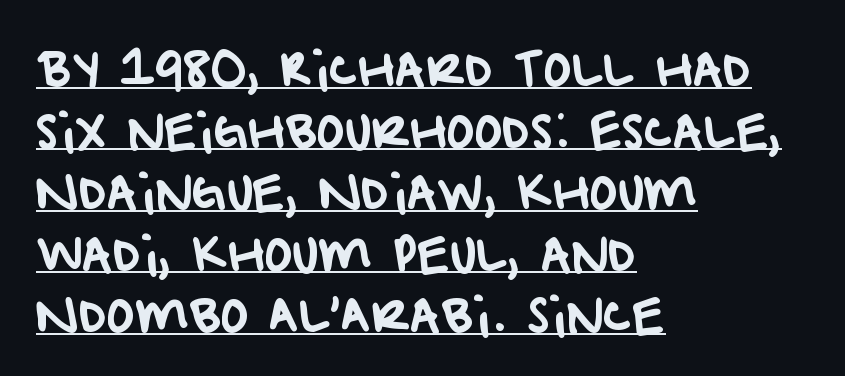
The space between consecutive lines is moderate. All the whitespace from short lines collects on the right. Glance below the letters and you will spot a drawn line. The rendering shows plain stroke endings on the letterforms — a sans-serif design.
